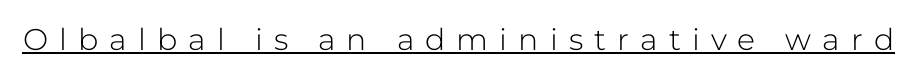
The image shows 30 px light sans-serif type, upright; set unusually wide letter spacing (+0.37 em), underlined; low stroke contrast and a medium x-height.
